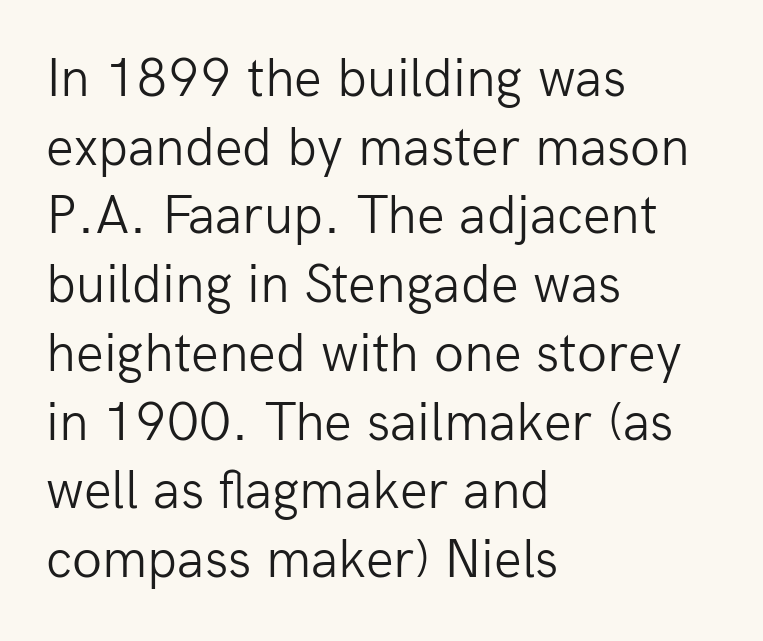
Inter-character spacing is left at the font's built-in metrics. The characters display no serif detailing; their extremities are plain. Where is the straight margin? On the left. If you drew a line through each stem, it would be perfectly vertical. This rendering features lettering with no underline. Is this a fixed-width face? No — the glyphs have proportional, varying widths.
